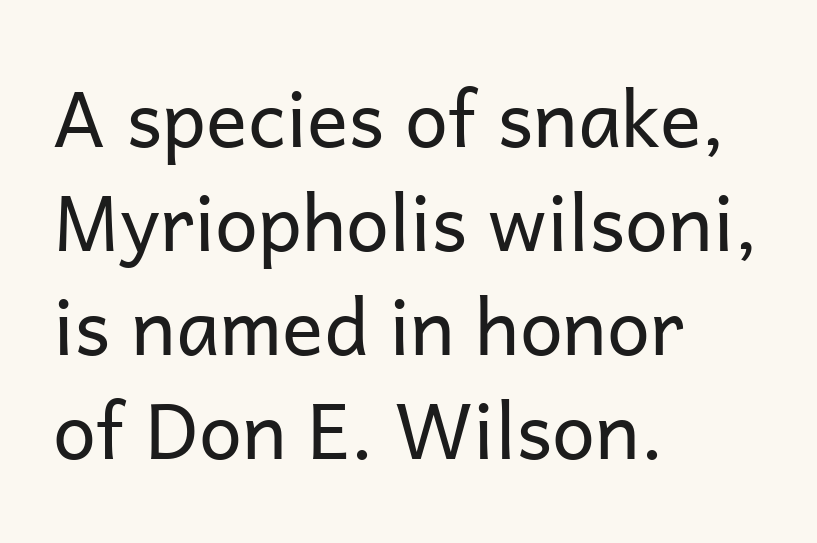
Looks like regular typesetting: each glyph gets only the width it needs. Stroke thickness stays within the range of a standard reading face or lighter. The face used here is a sans, in the tradition of grotesques and geometrics. Layout note: lines flush left. Letter spacing: default.
